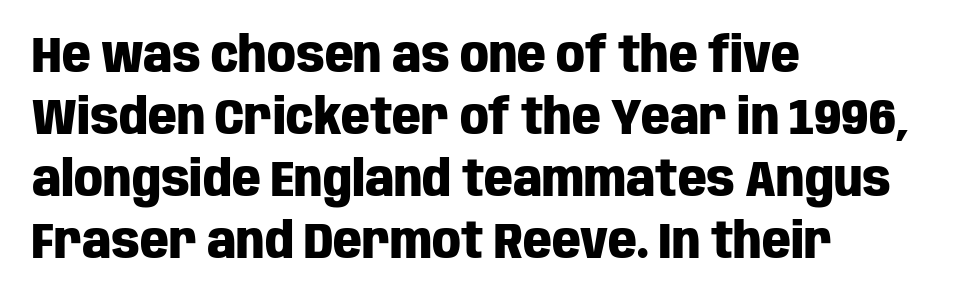
Q: Is the text bold? A: Yes.
Q: Is the text italic (slanted)? A: No, it is upright.
Q: Is the typeface a serif or a sans-serif typeface? A: Sans-serif.
Q: Is the text underlined? A: No.
Q: How is the paragraph aligned? A: Left-aligned.
Q: Is the spacing between letters normal or unusually wide? A: Normal.
Q: Width (condensed, normal, or wide)? A: Condensed.
Q: Stroke contrast? A: Low.
Q: x-height? A: Large.
Q: Monospaced? A: No.
